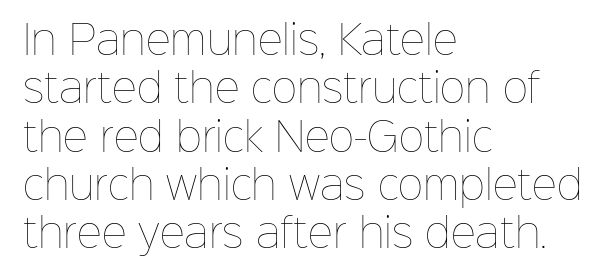
{"italic": "no", "bold": "no", "weight": "thin", "width": "normal", "stroke_contrast": "low", "x_height": "medium", "monospaced": "no", "underline": "no", "align": "left", "line_spacing_ratio": 1.24, "letter_spacing": "normal", "letter_spacing_em": 0.0, "glyph_px": 39}
